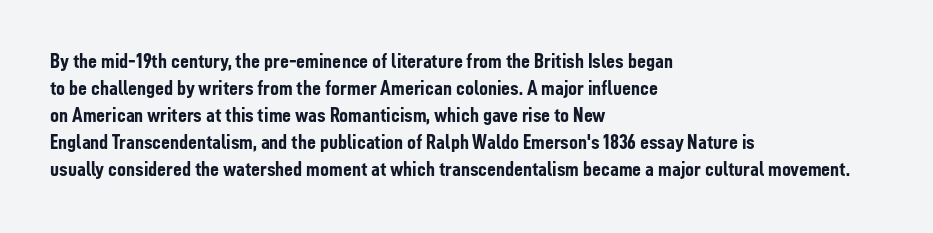
The image shows 22 px bold type, upright; set left-aligned, line spacing 1.23x, normal letter spacing, not underlined.
